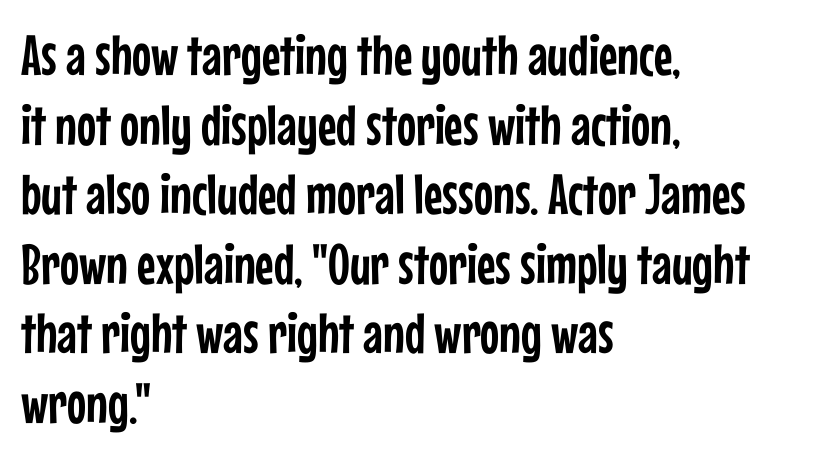
These lines keep a tight, regular rhythm from letter to letter. Is this a fixed-width face? No — the glyphs have proportional, varying widths. The ragged edge is on the right, which tells us the setting is flush left. The space beneath each line is pristine and unruled. Typographically, this falls in the sans-serif category. Is there any slant? The stems are plumb.
